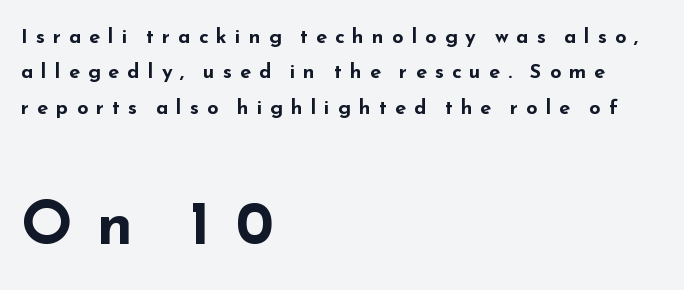
Q: Is the text bold? A: Yes.
Q: Is the text italic (slanted)? A: No, it is upright.
Q: Is the typeface a serif or a sans-serif typeface? A: Sans-serif.
Q: Is the text underlined? A: No.
Q: How is the paragraph aligned? A: Left-aligned.
Q: Is the spacing between letters normal or unusually wide? A: Unusually wide.
Q: Which block of text is set in a larger size, the first (top) or the second (bottom)? A: The second (bottom) one.
Q: Width (condensed, normal, or wide)? A: Wide.
Q: Stroke contrast? A: Low.
Q: x-height? A: Small.
Q: Monospaced? A: No.
